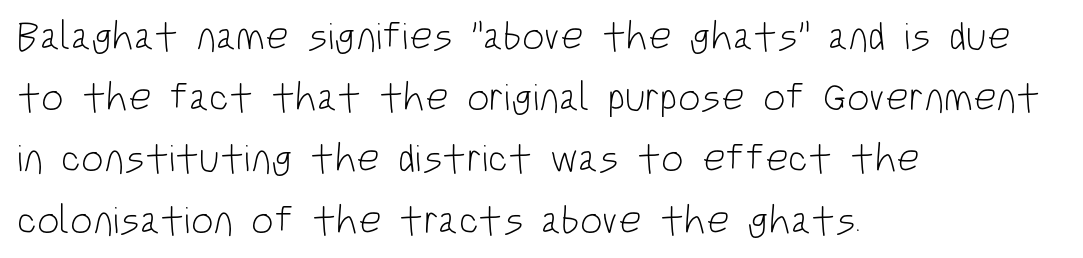
{"serif": "no", "italic": "no", "bold": "no", "weight": "light", "width": "condensed", "stroke_contrast": "low", "x_height": "large", "monospaced": "no", "underline": "no", "align": "left", "line_spacing": "normal", "line_spacing_ratio": 1.53, "letter_spacing": "normal", "letter_spacing_em": 0.0, "glyph_px": 40}
